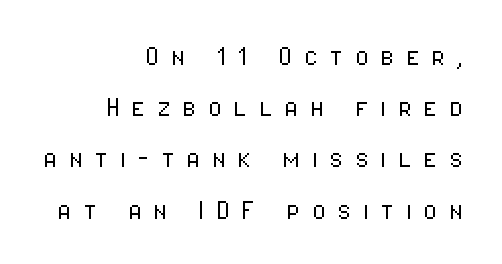
The image shows 32 px light, condensed sans-serif type, upright; set right-aligned, normal line spacing (1.6x), unusually wide letter spacing (+0.36 em), not underlined; low stroke contrast and a medium x-height.
